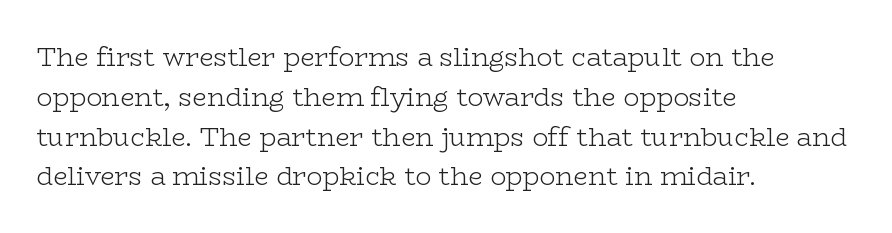
{"italic": "no", "bold": "no", "underline": "no", "align": "left", "line_spacing": "normal", "line_spacing_ratio": 1.53, "letter_spacing": "normal", "letter_spacing_em": 0.0, "glyph_px": 26}
